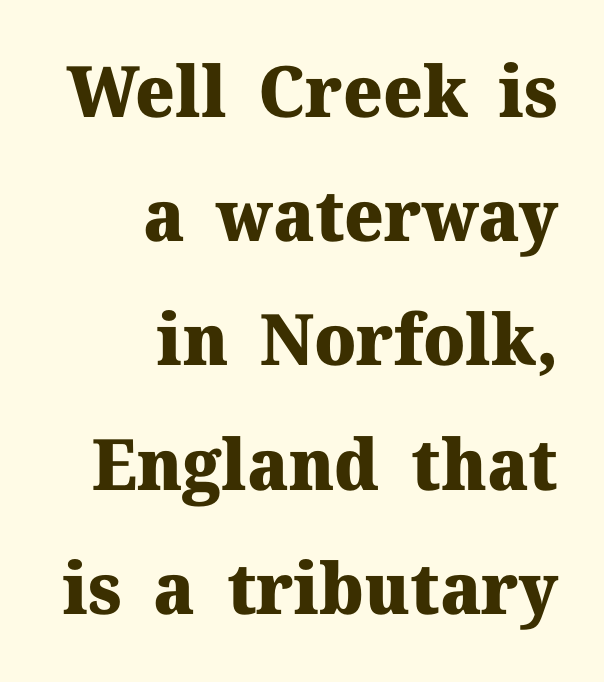
{"serif": "yes", "italic": "no", "bold": "yes", "weight": "heavy", "width": "normal", "stroke_contrast": "medium", "x_height": "medium", "monospaced": "no", "underline": "no", "align": "right", "line_spacing_ratio": 1.75, "letter_spacing": "normal", "letter_spacing_em": 0.0, "glyph_px": 71}
